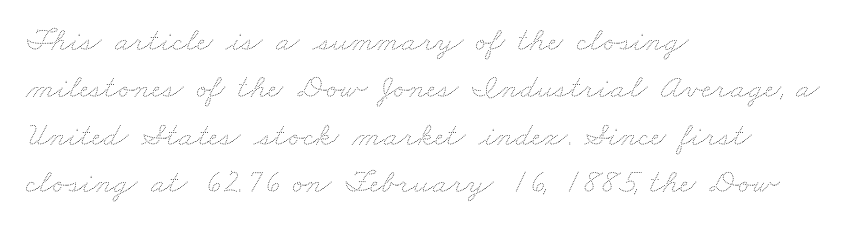
{"bold": "no", "weight": "thin", "width": "wide", "stroke_contrast": "medium", "x_height": "small", "monospaced": "no", "underline": "no", "align": "left", "line_spacing": "normal", "line_spacing_ratio": 1.39, "letter_spacing": "normal", "letter_spacing_em": 0.0, "glyph_px": 34}
